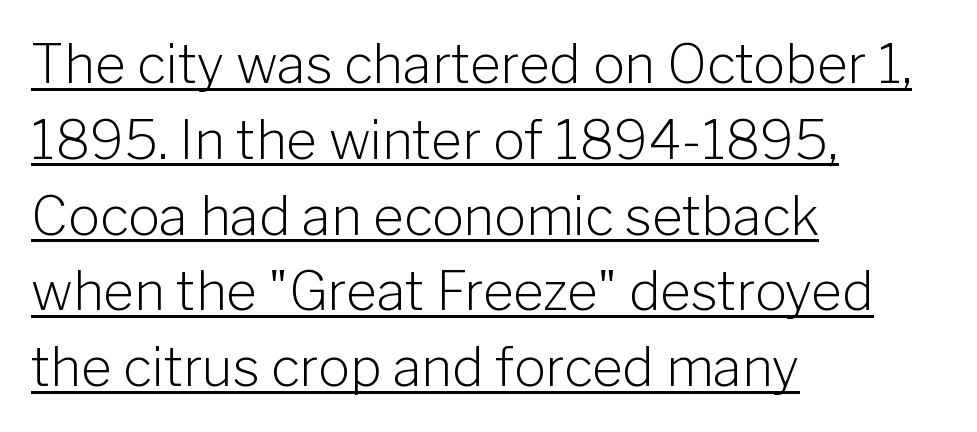
The image shows 53 px light sans-serif type, upright; set left-aligned, normal line spacing (1.43x), normal letter spacing, underlined; low stroke contrast and a medium x-height.
